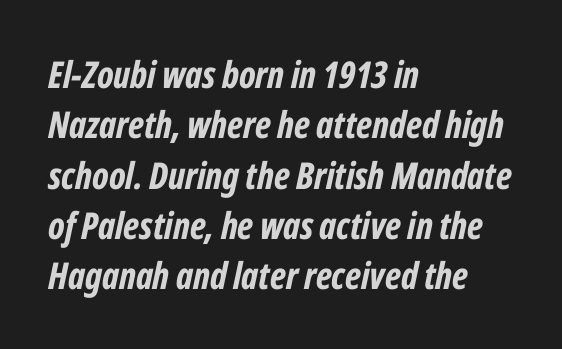
{"italic": "yes", "lean": "right", "slant_degrees": 12, "bold": "yes", "weight": "bold", "width": "condensed", "stroke_contrast": "low", "x_height": "medium", "monospaced": "no", "underline": "no", "align": "left", "line_spacing": "normal", "line_spacing_ratio": 1.36, "letter_spacing": "normal", "letter_spacing_em": 0.0, "glyph_px": 37}
